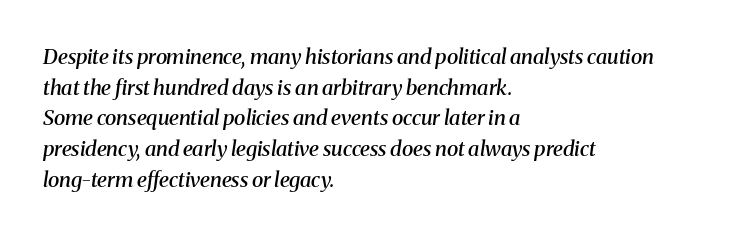
{"italic": "yes", "lean": "right", "slant_degrees": 8, "bold": "semi", "underline": "no", "align": "left", "line_spacing": "normal", "line_spacing_ratio": 1.46, "letter_spacing": "normal", "letter_spacing_em": 0.0, "glyph_px": 21}
